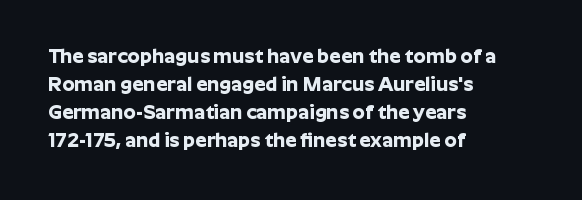
The image shows 20 px bold type, upright; set left-aligned, normal line spacing (1.4x), normal letter spacing, not underlined.
